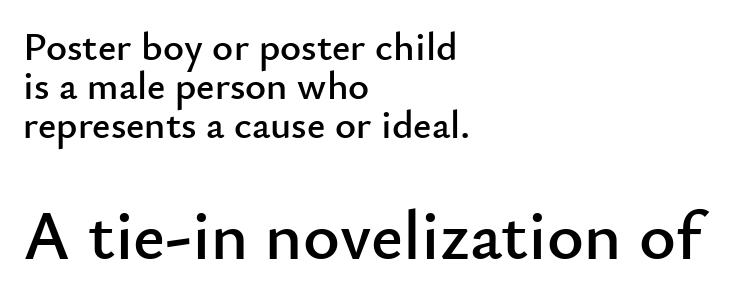
The passage is arranged the way most books set body copy — flush left. Ordinary non-slanted type is in use. Nobody touched the tracking dial on this one. The designer dialed line spacing down below the default. This rendering features lettering with no underline.
